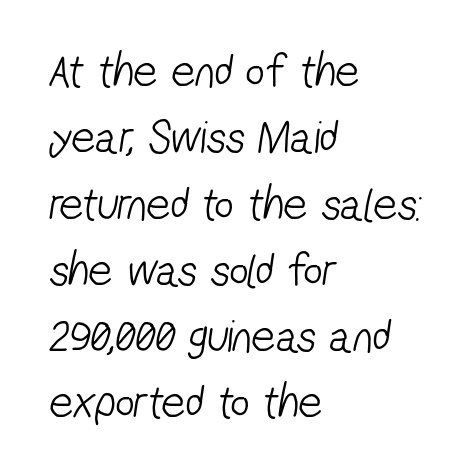
The image shows 47 px light, condensed sans-serif type; set left-aligned, normal line spacing (1.41x), normal letter spacing, not underlined; low stroke contrast and a medium x-height.
